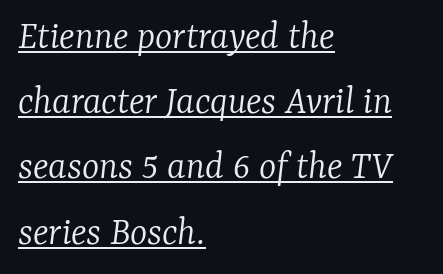
The image shows 41 px light serif type, italic (leaning right); set left-aligned, normal line spacing (1.59x), normal letter spacing, underlined; low stroke contrast and a medium x-height.
